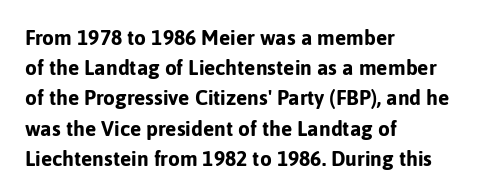
The image shows 21 px bold type, upright; set left-aligned, normal line spacing (1.44x), normal letter spacing, not underlined.
